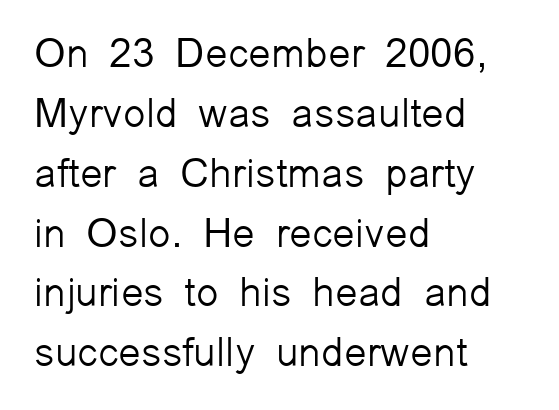
Q: Is the text bold? A: No.
Q: Is the text italic (slanted)? A: No, it is upright.
Q: Is the typeface a serif or a sans-serif typeface? A: Sans-serif.
Q: Is the text underlined? A: No.
Q: How is the paragraph aligned? A: Left-aligned.
Q: Is the spacing between letters normal or unusually wide? A: Normal.
Q: Is the spacing between lines tight, normal or loose? A: Normal.
Q: Width (condensed, normal, or wide)? A: Normal.
Q: Stroke contrast? A: Low.
Q: x-height? A: Medium.
Q: Monospaced? A: No.
